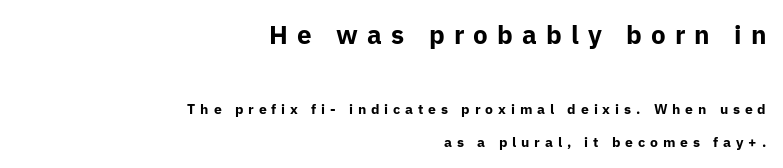
The image shows 26 px bold type, upright; set right-aligned, loose line spacing (2.35x), unusually wide letter spacing (+0.35 em), not underlined; the first (top) block is 1.86x larger.
